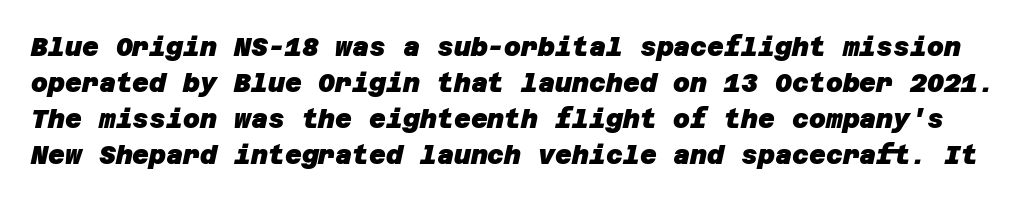
{"bold": "yes", "underline": "no", "line_spacing": "normal", "line_spacing_ratio": 1.38, "letter_spacing": "normal", "letter_spacing_em": 0.0, "glyph_px": 26}
